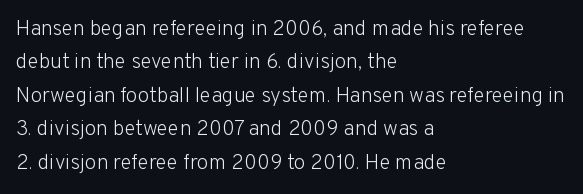
The image shows 21 px text type, upright; set left-aligned, normal line spacing (1.59x), normal letter spacing, not underlined.
